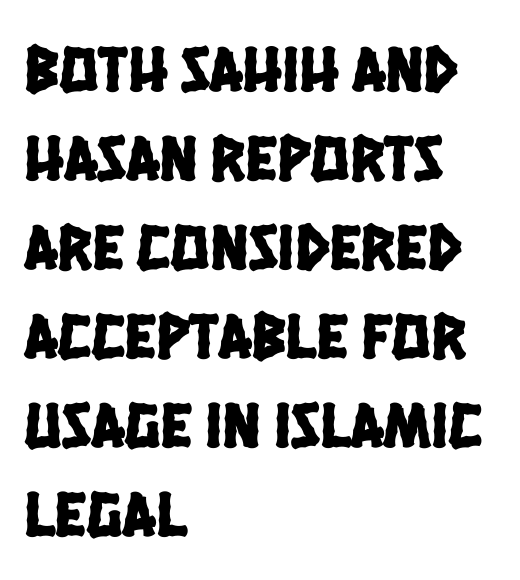
Underline: absent. These lines are rendered in a variable-pitch font. No extra tracking has been applied to these lines. The passage is arranged the way most books set body copy — flush left.
